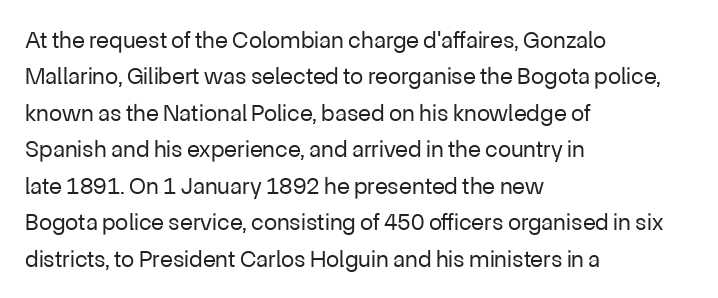
{"italic": "no", "bold": "no", "underline": "no", "align": "left", "line_spacing": "normal", "line_spacing_ratio": 1.52, "letter_spacing": "normal", "letter_spacing_em": 0.0, "glyph_px": 24}
